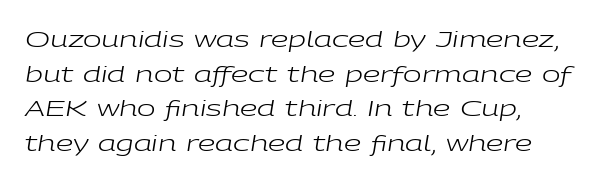
{"italic": "yes", "lean": "right", "slant_degrees": 9, "bold": "no", "underline": "no", "align": "left", "line_spacing": "normal", "line_spacing_ratio": 1.57, "letter_spacing": "normal", "letter_spacing_em": 0.0, "glyph_px": 22}
